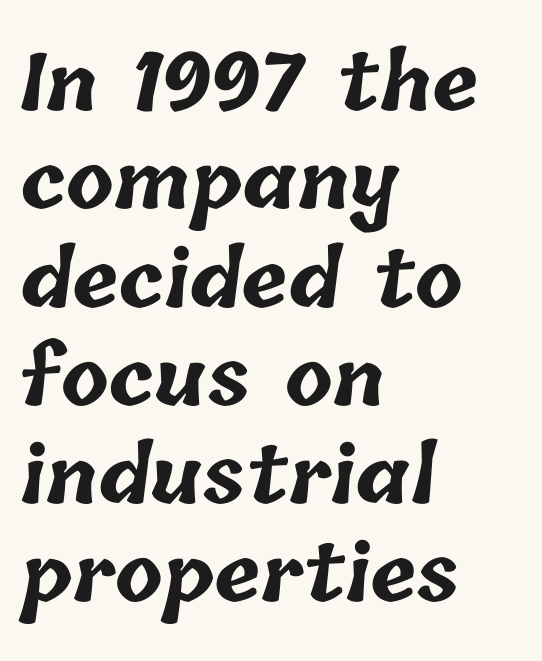
{"bold": "yes", "weight": "bold", "width": "normal", "stroke_contrast": "low", "x_height": "medium", "monospaced": "no", "underline": "no", "align": "left", "line_spacing": "normal", "line_spacing_ratio": 1.26, "letter_spacing": "normal", "letter_spacing_em": 0.0, "glyph_px": 78}
